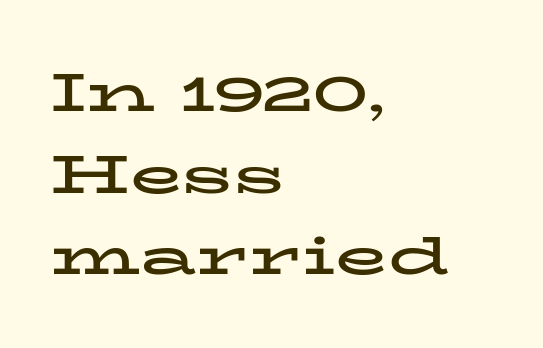
The image shows 54 px bold, wide serif type, upright; set left-aligned, normal line spacing (1.51x), normal letter spacing, not underlined; low stroke contrast and a medium x-height.
